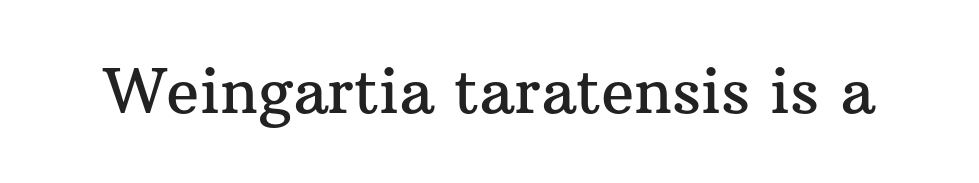
The image shows 61 px serif type, upright; set normal letter spacing, not underlined; medium stroke contrast and a medium x-height.
